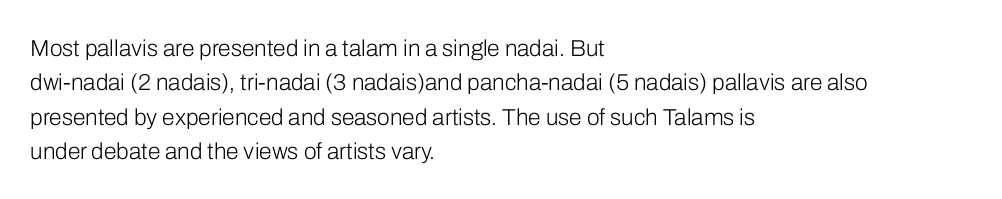
The image shows 23 px text type, upright; set left-aligned, normal line spacing (1.49x), normal letter spacing, not underlined.
